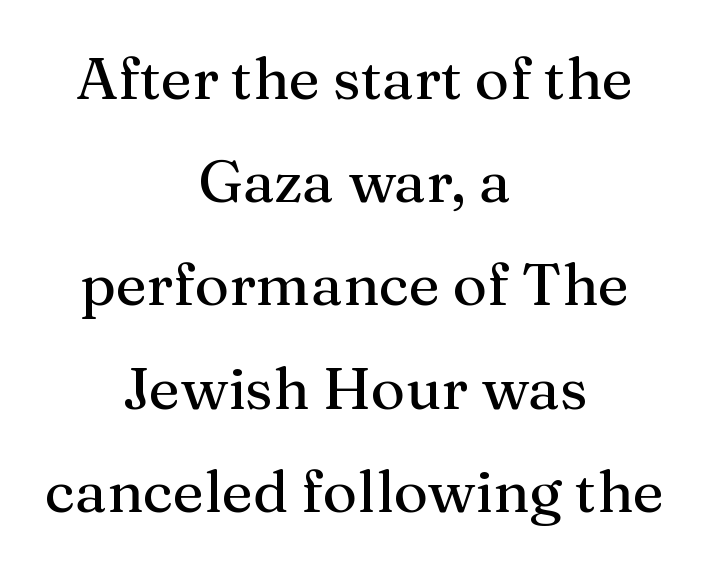
Q: Is the text italic (slanted)? A: No, it is upright.
Q: Is the typeface a serif or a sans-serif typeface? A: Serif.
Q: Is the text underlined? A: No.
Q: How is the paragraph aligned? A: Centered.
Q: Is the spacing between letters normal or unusually wide? A: Normal.
Q: Width (condensed, normal, or wide)? A: Normal.
Q: Stroke contrast? A: Medium.
Q: x-height? A: Medium.
Q: Monospaced? A: No.
